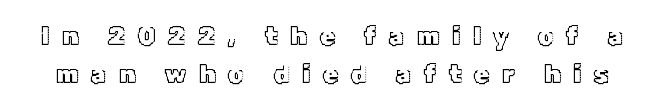
Q: Is the text italic (slanted)? A: No, it is upright.
Q: Is the text underlined? A: No.
Q: Is the spacing between letters normal or unusually wide? A: Unusually wide.
Q: Is the spacing between lines tight, normal or loose? A: Normal.
